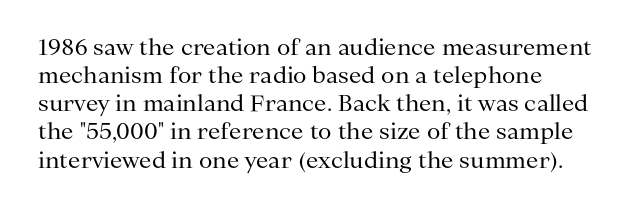
The image shows 22 px text type, upright; set left-aligned, normal line spacing (1.28x), normal letter spacing, not underlined.
